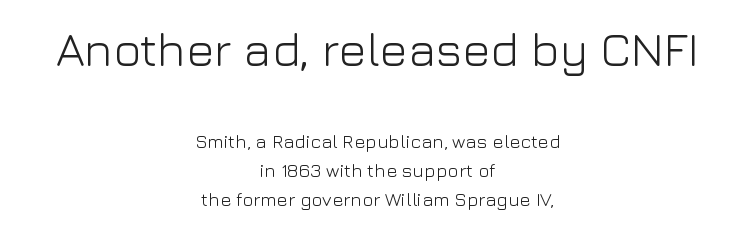
Horizontal bands of white between lines are of average thickness. This rendering features lettering with no underline. Designer's note — italics off, roman on. One-word summary of the alignment: center. Proportional: the letters do not fall into vertical columns.
